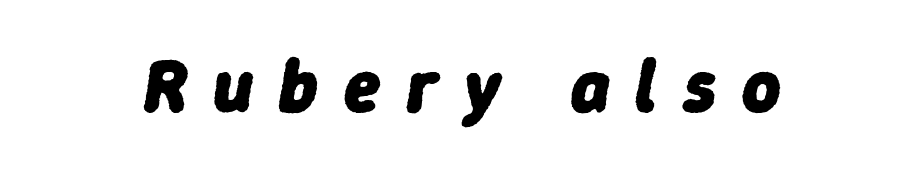
{"italic": "yes", "lean": "right", "slant_degrees": 9, "bold": "yes", "weight": "heavy", "width": "normal", "stroke_contrast": "low", "x_height": "medium", "monospaced": "no", "underline": "no", "align": "center", "letter_spacing": "wide", "letter_spacing_em": 0.35, "glyph_px": 74}
